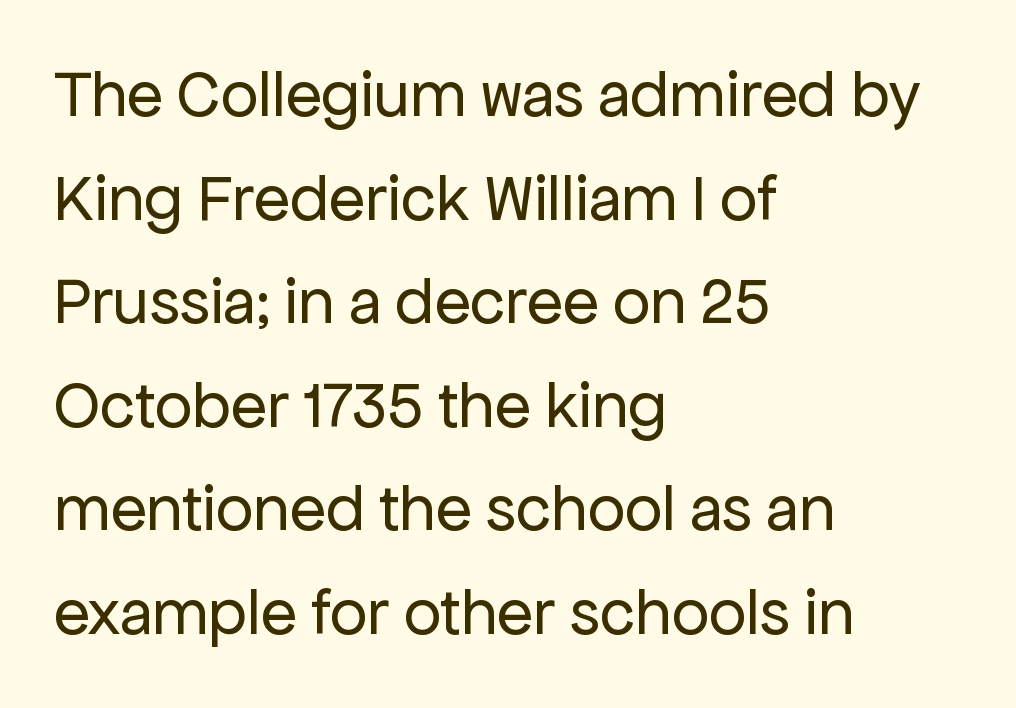
A bare baseline throughout the passage. The designer went with a sans here, leaving each stem footless. The letters advance in unequal steps, a hallmark of proportional type. A light-to-regular cut is what we see here. Italic? Not at all — the glyphs are vertical. The passage shown has conventional tracking throughout.
